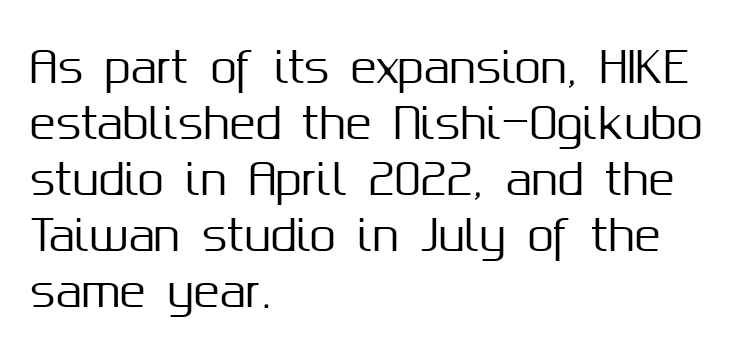
{"serif": "no", "italic": "no", "width": "normal", "stroke_contrast": "medium", "x_height": "medium", "monospaced": "no", "underline": "no", "align": "left", "line_spacing": "normal", "line_spacing_ratio": 1.3, "letter_spacing": "normal", "letter_spacing_em": 0.0, "glyph_px": 43}
